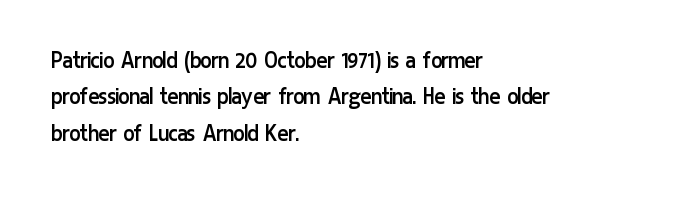
Q: Is the text bold? A: No.
Q: Is the text italic (slanted)? A: No, it is upright.
Q: Is the text underlined? A: No.
Q: How is the paragraph aligned? A: Left-aligned.
Q: Is the spacing between letters normal or unusually wide? A: Normal.
Q: Is the spacing between lines tight, normal or loose? A: Normal.
